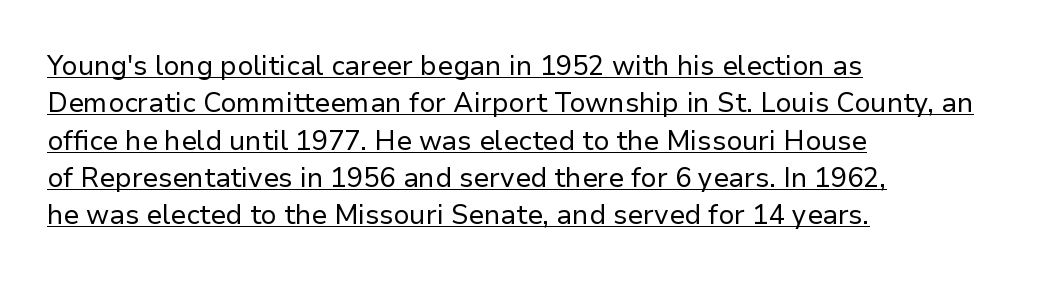
Emphasis is given by a line drawn under the lettering. If you drew a line through each stem, it would be perfectly vertical. Is this a heavy cut? Hardly; it is regular or lighter. The paragraph has a hard left edge and a soft right edge. Summary of vertical rhythm: regular, with standard interline spacing. Inter-character spacing is left at the font's built-in metrics.
